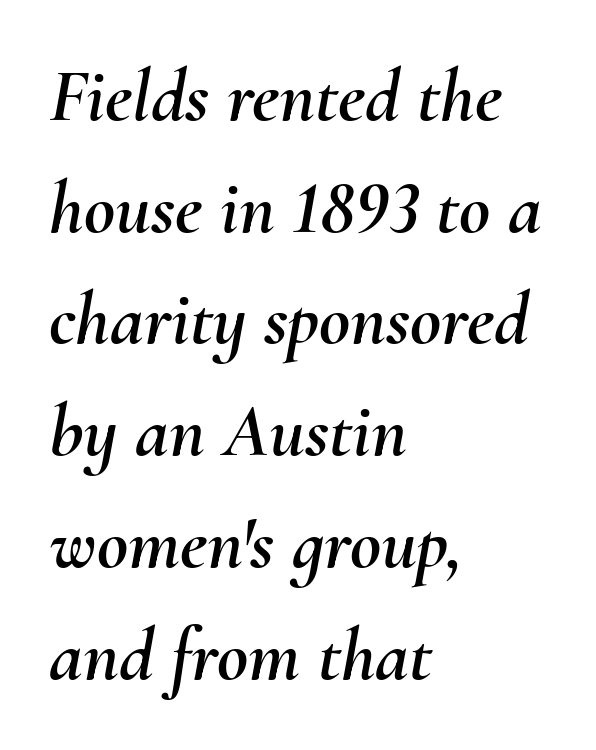
Just letters on the line, the space beneath them empty. Here the designer chose a conventional face with non-uniform glyph widths. The leading is moderate, giving the passage an even texture. If you drew a line through each stem, it would be angled. The face used here is rendered with its standard letterfit. This sample is left-justified, so line endings fall wherever the words run out.
